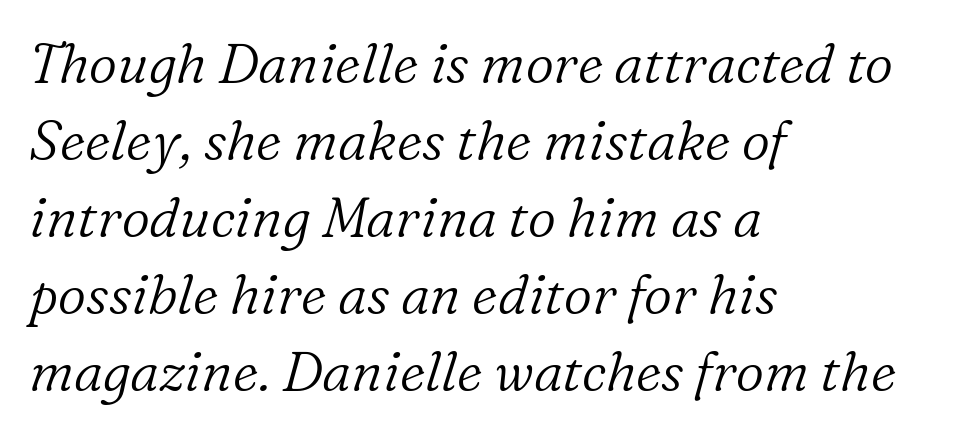
The image shows 55 px light serif type, italic (leaning right); set left-aligned, normal line spacing (1.4x), normal letter spacing, not underlined; low stroke contrast and a medium x-height.
